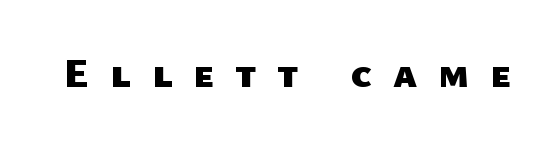
Q: Is the text bold? A: Yes.
Q: Is the typeface a serif or a sans-serif typeface? A: Sans-serif.
Q: Is the text underlined? A: No.
Q: Is the spacing between letters normal or unusually wide? A: Unusually wide.
Q: Width (condensed, normal, or wide)? A: Normal.
Q: Stroke contrast? A: Low.
Q: x-height? A: Medium.
Q: Monospaced? A: No.
